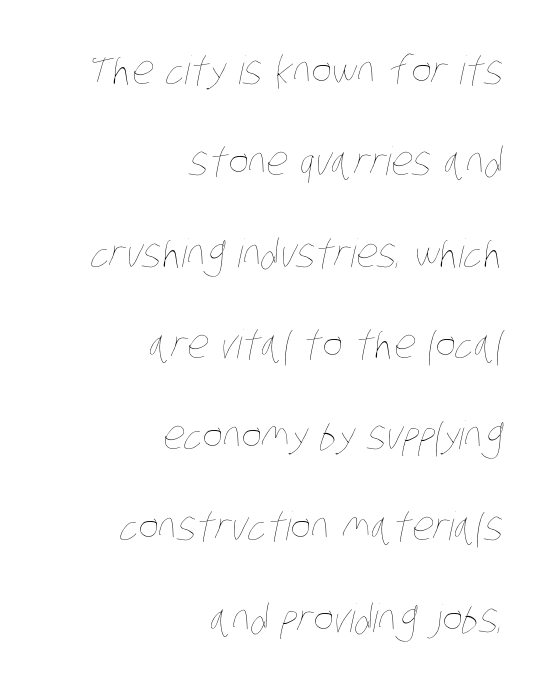
The image shows 39 px thin, condensed type; set right-aligned, loose line spacing (2.34x), normal letter spacing, not underlined; low stroke contrast and a large x-height.
